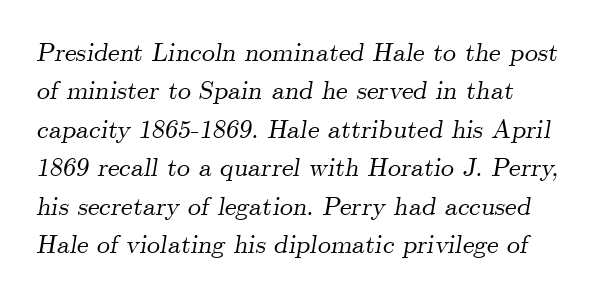
There's an unmistakable incline to the writing here. The paragraph has a hard left edge and a soft right edge. The line-height multiplier appears to be the usual default. The line texture is even and compact thanks to regular tracking. Honestly, there is no underline to notice here at all.
